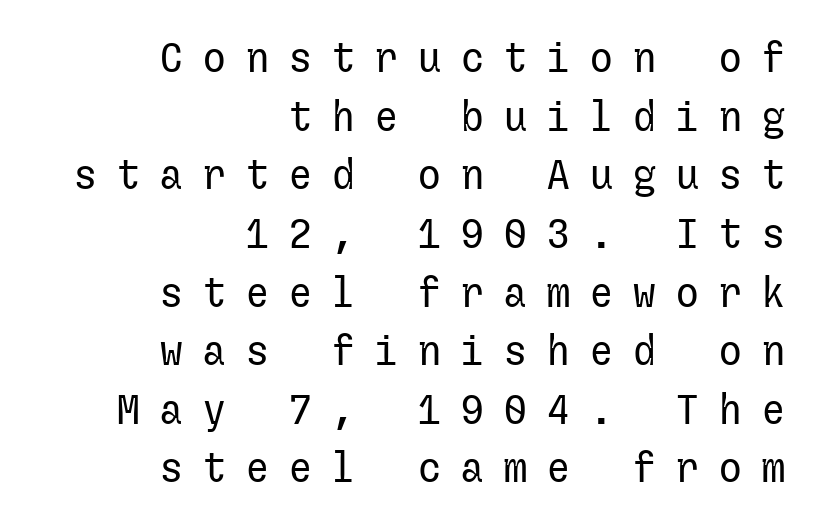
Q: Is the text bold? A: No.
Q: Is the text italic (slanted)? A: No, it is upright.
Q: Is the typeface a serif or a sans-serif typeface? A: Sans-serif.
Q: Is the text underlined? A: No.
Q: How is the paragraph aligned? A: Right-aligned.
Q: Is the spacing between letters normal or unusually wide? A: Unusually wide.
Q: Is the spacing between lines tight, normal or loose? A: Normal.
Q: Width (condensed, normal, or wide)? A: Normal.
Q: Stroke contrast? A: Low.
Q: x-height? A: Medium.
